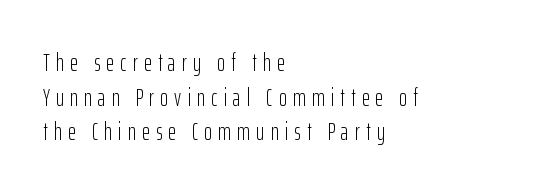
{"italic": "no", "bold": "no", "underline": "no", "align": "left", "line_spacing": "normal", "line_spacing_ratio": 1.44, "letter_spacing": "wide", "letter_spacing_em": 0.26, "glyph_px": 24}
